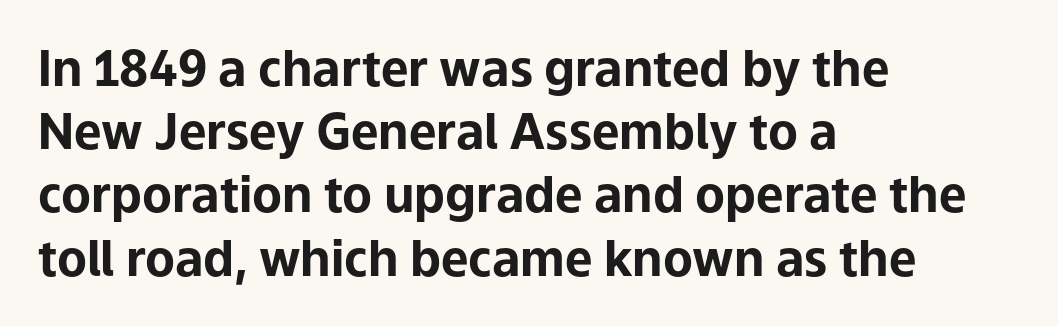
Plain, unruled lines of type. Is this a sans? Yes — the strokes have no serifs. Varying glyph widths throughout — classic text-font behaviour. Here the glyphs are tracked normally, forming tight word shapes. Alignment: flush left.
